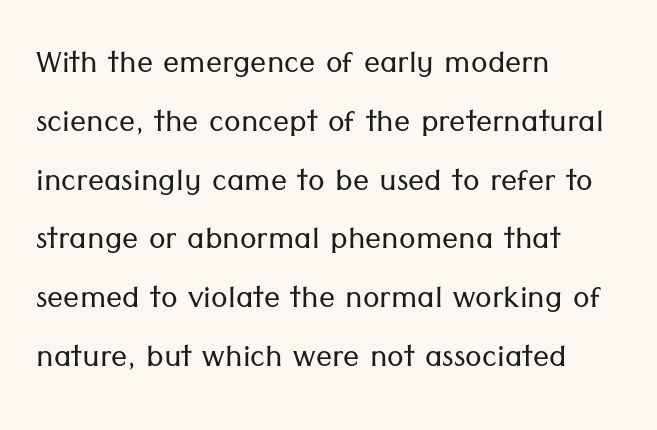
Q: Is the text bold? A: No.
Q: Is the text italic (slanted)? A: No, it is upright.
Q: Is the typeface a serif or a sans-serif typeface? A: Sans-serif.
Q: Is the text underlined? A: No.
Q: How is the paragraph aligned? A: Left-aligned.
Q: Is the spacing between letters normal or unusually wide? A: Normal.
Q: Is the spacing between lines tight, normal or loose? A: Normal.
Q: Width (condensed, normal, or wide)? A: Normal.
Q: Stroke contrast? A: Low.
Q: x-height? A: Medium.
Q: Monospaced? A: No.
